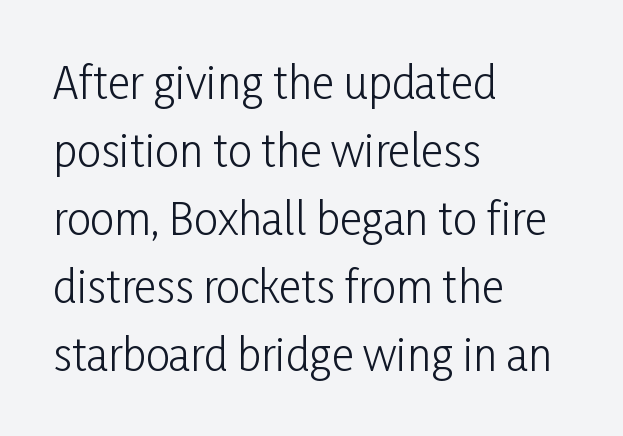
The image shows 43 px light, condensed sans-serif type, upright; set left-aligned, normal line spacing (1.58x), normal letter spacing, not underlined; low stroke contrast and a medium x-height.
